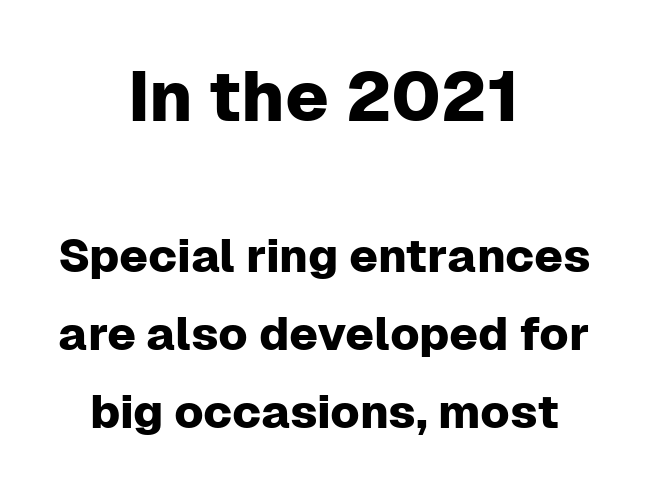
Q: Is the text italic (slanted)? A: No, it is upright.
Q: Is the typeface a serif or a sans-serif typeface? A: Sans-serif.
Q: Is the text underlined? A: No.
Q: How is the paragraph aligned? A: Centered.
Q: Is the spacing between letters normal or unusually wide? A: Normal.
Q: Is the spacing between lines tight, normal or loose? A: Normal.
Q: Which block of text is set in a larger size, the first (top) or the second (bottom)? A: The first (top) one.
Q: Width (condensed, normal, or wide)? A: Normal.
Q: Stroke contrast? A: Low.
Q: x-height? A: Medium.
Q: Monospaced? A: No.
